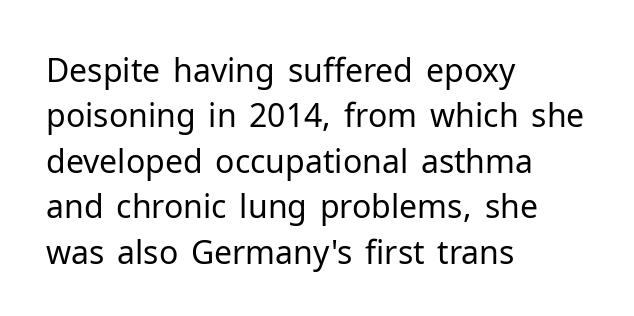
{"serif": "no", "italic": "no", "bold": "no", "weight": "regular", "width": "normal", "stroke_contrast": "low", "x_height": "medium", "monospaced": "no", "underline": "no", "align": "left", "line_spacing": "normal", "line_spacing_ratio": 1.42, "letter_spacing": "normal", "letter_spacing_em": 0.0, "glyph_px": 32}
